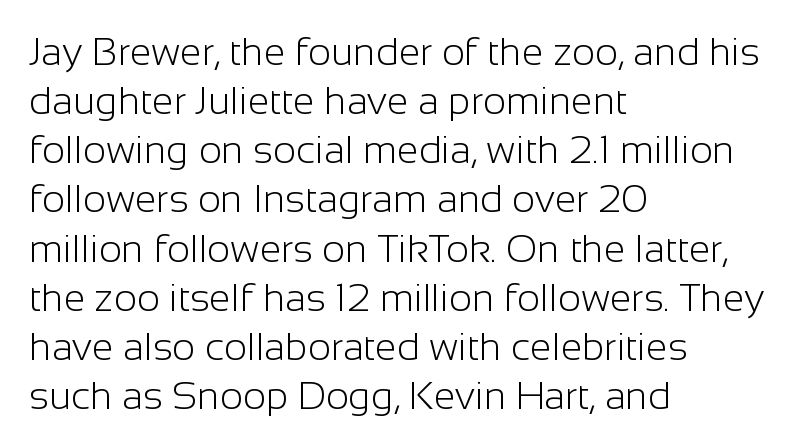
The image shows 39 px light sans-serif type, upright; set left-aligned, normal line spacing (1.26x), normal letter spacing, not underlined; low stroke contrast and a medium x-height.
